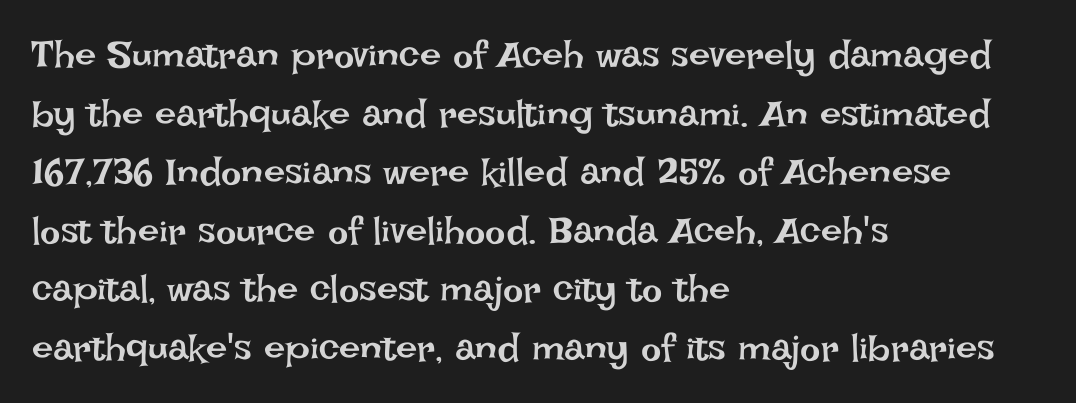
The image shows 38 px regular-weight type, upright; set left-aligned, normal line spacing (1.54x), normal letter spacing, not underlined; low stroke contrast and a large x-height.
